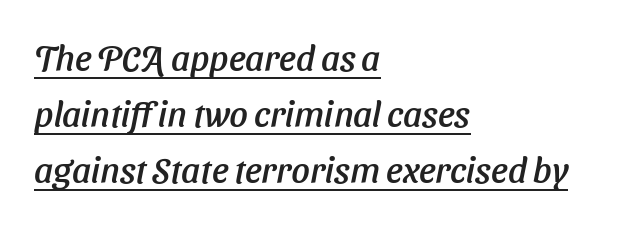
The image shows 36 px text type; set left-aligned, normal line spacing (1.56x), normal letter spacing, underlined; low stroke contrast and a medium x-height.
